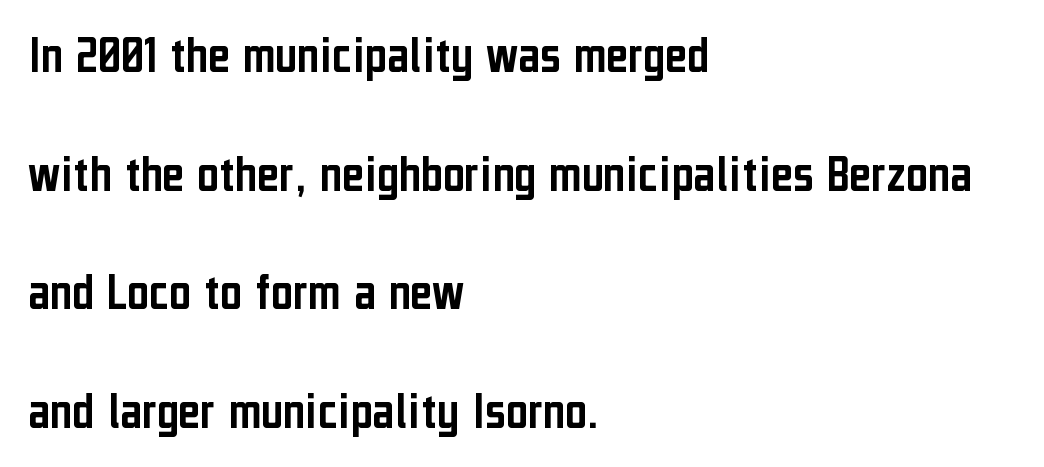
Q: Is the text italic (slanted)? A: No, it is upright.
Q: Is the typeface a serif or a sans-serif typeface? A: Sans-serif.
Q: Is the text underlined? A: No.
Q: How is the paragraph aligned? A: Left-aligned.
Q: Is the spacing between letters normal or unusually wide? A: Normal.
Q: Is the spacing between lines tight, normal or loose? A: Loose.
Q: Width (condensed, normal, or wide)? A: Condensed.
Q: Stroke contrast? A: Low.
Q: x-height? A: Medium.
Q: Monospaced? A: No.
